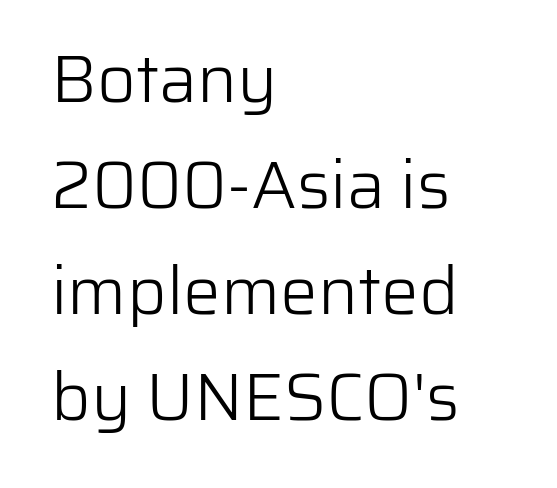
{"serif": "no", "italic": "no", "bold": "no", "weight": "light", "width": "normal", "stroke_contrast": "low", "x_height": "medium", "monospaced": "no", "underline": "no", "align": "left", "line_spacing": "normal", "line_spacing_ratio": 1.58, "letter_spacing": "normal", "letter_spacing_em": 0.0, "glyph_px": 67}
